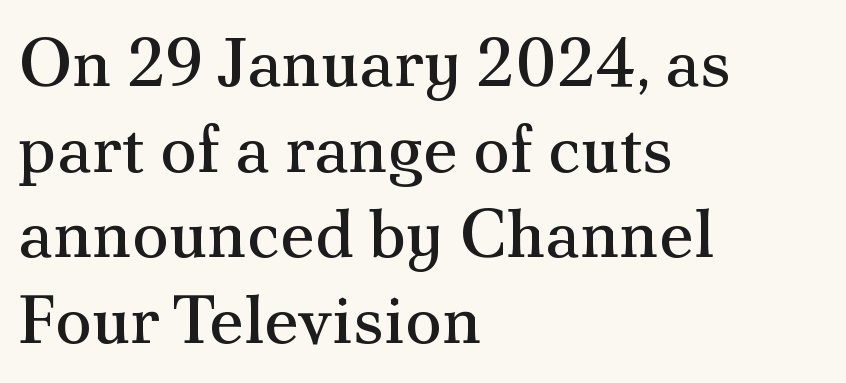
These lines sit exactly where default settings would place them. Nobody touched the tracking dial on this one. Ascenders rise straight up at ninety degrees. Is this a heavy cut? Hardly; it is regular or lighter.
